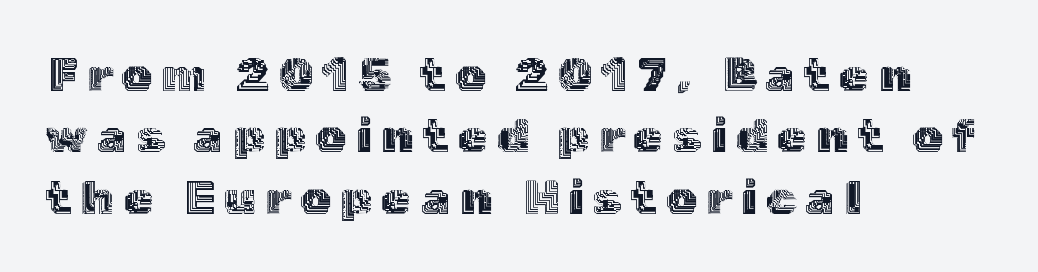
The image shows 48 px text type, upright; set left-aligned, normal line spacing (1.28x), unusually wide letter spacing (+0.2 em), not underlined; a medium x-height.
